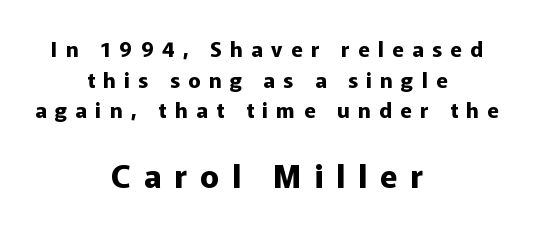
The image shows 32 px bold sans-serif type, upright; set centered, normal line spacing (1.46x), unusually wide letter spacing (+0.4 em), not underlined; the second (bottom) block is 1.52x larger; low stroke contrast and a medium x-height.
